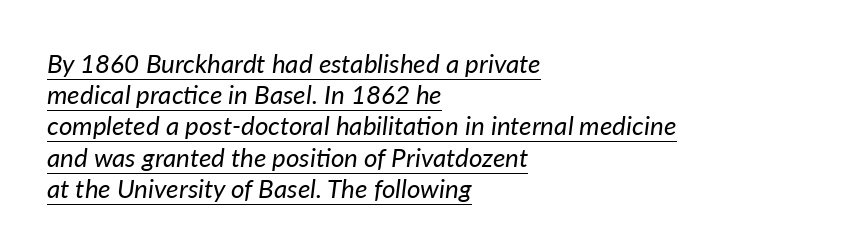
The font sits on the lighter half of the weight spectrum, regular included. You could call the tracking neutral — neither tight nor loose. These lines were composed using italics. Decoration check: the copy is underlined.
